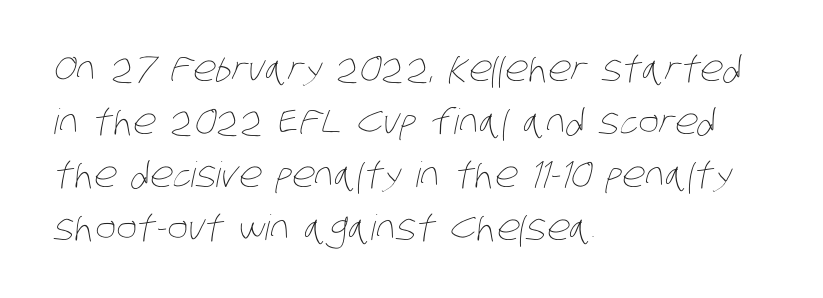
Horizontally, the lines are justified to the leading edge only. The letters look calm and open, with moderate or lighter stems. Summary of vertical rhythm: regular, with standard interline spacing. Nobody drew a line under any word here. The passage shown is typed in a proportional face where columns would drift. There is no visible air inserted between adjacent glyphs.
